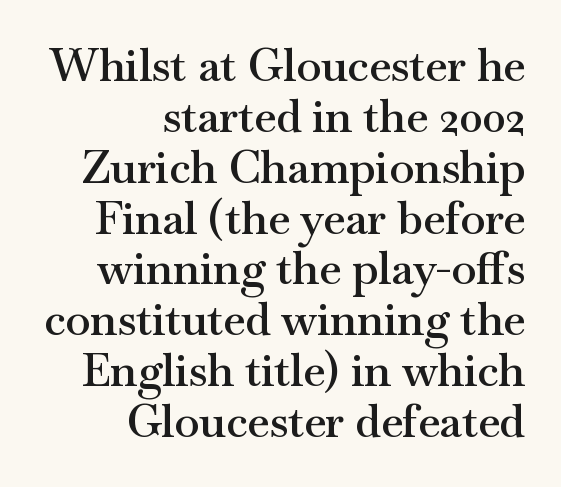
The letters are semibold — heavier than regular but short of a full bold. The block of text is dense from top to bottom, with scant space between rows. The strip under each line holds only bare page. Every stem runs plumb, perpendicular to the baseline.
